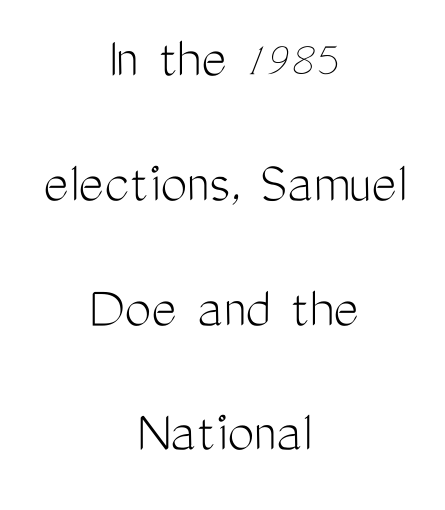
Q: Is the text bold? A: No.
Q: Is the text italic (slanted)? A: No, it is upright.
Q: Is the typeface a serif or a sans-serif typeface? A: Sans-serif.
Q: Is the text underlined? A: No.
Q: How is the paragraph aligned? A: Centered.
Q: Is the spacing between letters normal or unusually wide? A: Normal.
Q: Is the spacing between lines tight, normal or loose? A: Loose.
Q: Width (condensed, normal, or wide)? A: Condensed.
Q: Stroke contrast? A: Medium.
Q: x-height? A: Medium.
Q: Monospaced? A: No.
